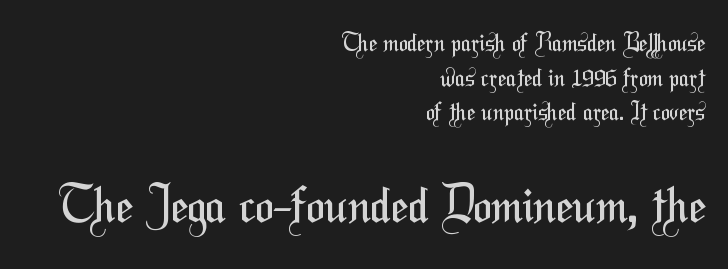
The letterforms sit at book weight or below. Look at the tracking — it's just the regular setting, nothing added. The space between consecutive lines is moderate. Line endings align vertically; line beginnings do not. Nope, no serifs anywhere on these letters.
